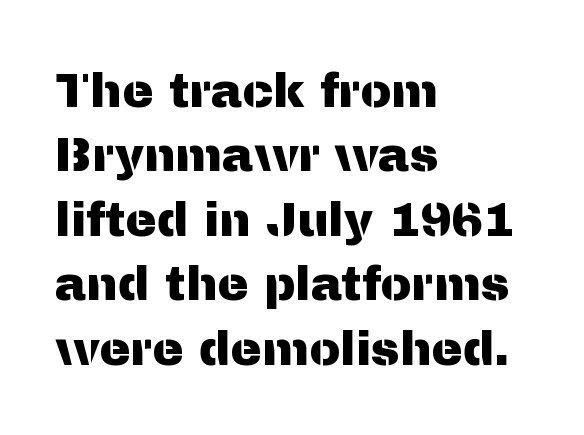
Tracking here is standard; glyphs follow each other at the usual distance. This rendering uses left alignment, leaving the right contour irregular. Serifs: no, the terminals of the letterforms are clean. A roman cut, with each character standing at attention.
